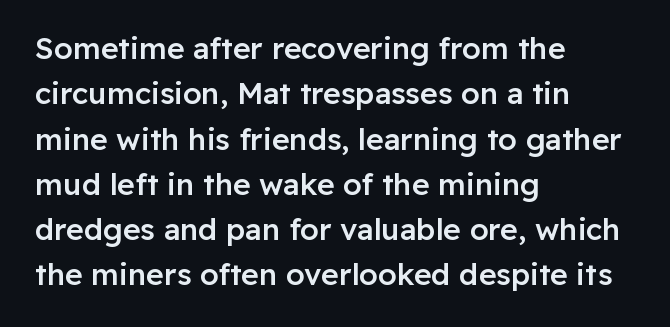
Q: Is the text bold? A: Semi-bold.
Q: Is the text italic (slanted)? A: No, it is upright.
Q: Is the typeface a serif or a sans-serif typeface? A: Sans-serif.
Q: Is the text underlined? A: No.
Q: How is the paragraph aligned? A: Left-aligned.
Q: Is the spacing between letters normal or unusually wide? A: Normal.
Q: Is the spacing between lines tight, normal or loose? A: Normal.
Q: Width (condensed, normal, or wide)? A: Normal.
Q: Stroke contrast? A: Low.
Q: x-height? A: Medium.
Q: Monospaced? A: No.
